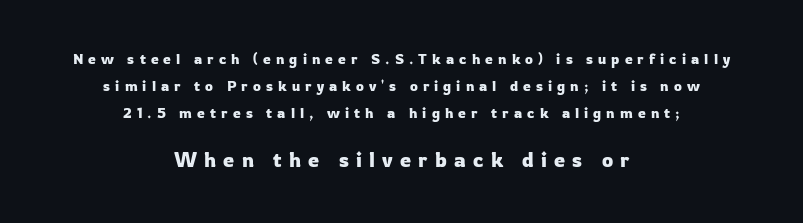
The image shows 20 px text type, upright; set centered, loose line spacing (1.93x), unusually wide letter spacing (+0.36 em), not underlined; the second (bottom) block is 1.43x larger.
